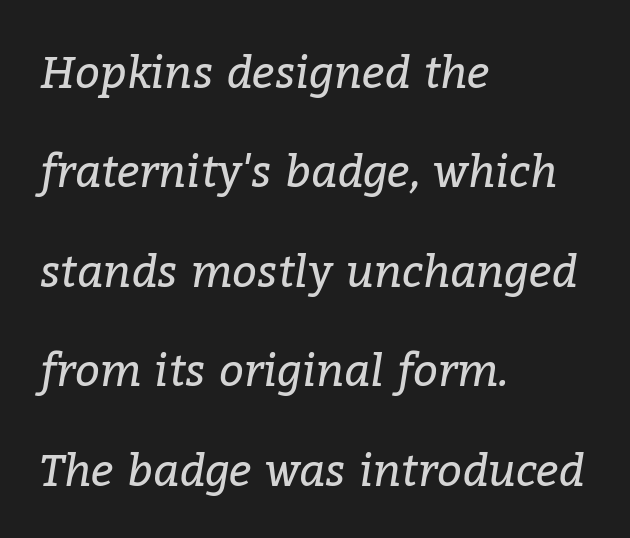
The image shows 44 px regular-weight serif type, italic (leaning right); set left-aligned, loose line spacing (2.26x), normal letter spacing, not underlined; low stroke contrast and a medium x-height.
